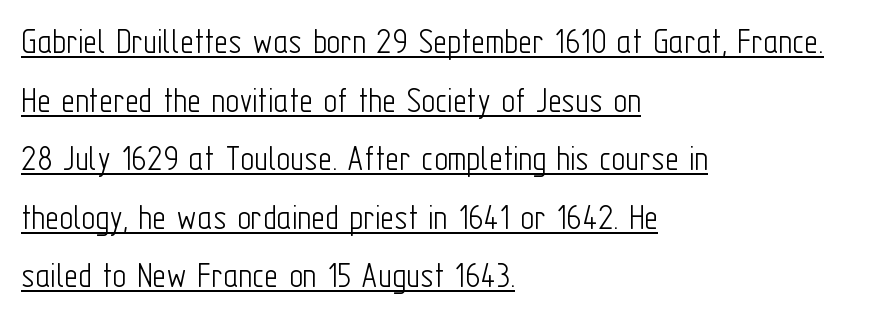
Students, observe the line beneath the letters — that is underlining. You could call the tracking neutral — neither tight nor loose. Observe the absence of serifs on each vertical stroke in this sample. The compositor pushed each line to the left boundary.
